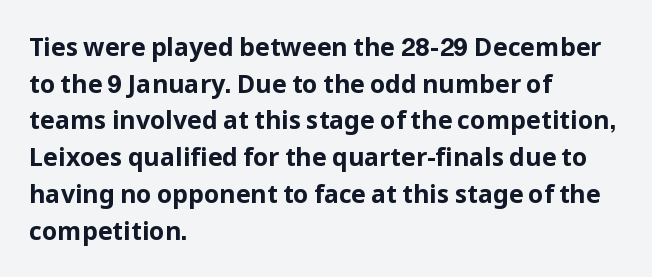
{"italic": "no", "bold": "yes", "underline": "no", "align": "left", "line_spacing": "normal", "line_spacing_ratio": 1.47, "letter_spacing": "normal", "letter_spacing_em": 0.0, "glyph_px": 25}
